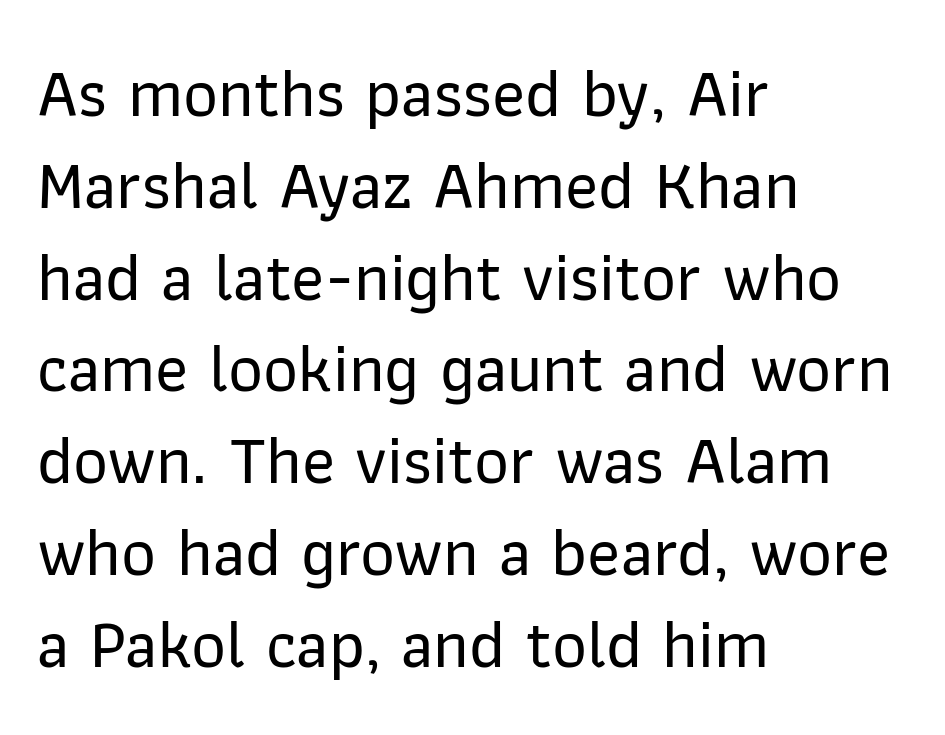
Q: Is the text italic (slanted)? A: No, it is upright.
Q: Is the typeface a serif or a sans-serif typeface? A: Sans-serif.
Q: Is the text underlined? A: No.
Q: How is the paragraph aligned? A: Left-aligned.
Q: Is the spacing between letters normal or unusually wide? A: Normal.
Q: Is the spacing between lines tight, normal or loose? A: Normal.
Q: Width (condensed, normal, or wide)? A: Normal.
Q: Stroke contrast? A: Low.
Q: x-height? A: Medium.
Q: Monospaced? A: No.
